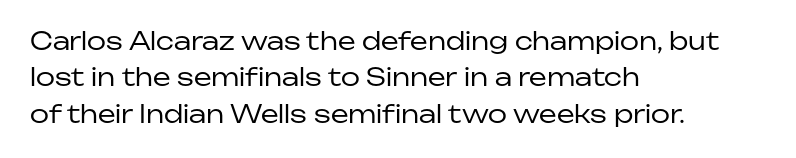
{"italic": "no", "bold": "no", "underline": "no", "align": "left", "line_spacing": "normal", "line_spacing_ratio": 1.46, "letter_spacing": "normal", "letter_spacing_em": 0.0, "glyph_px": 25}
